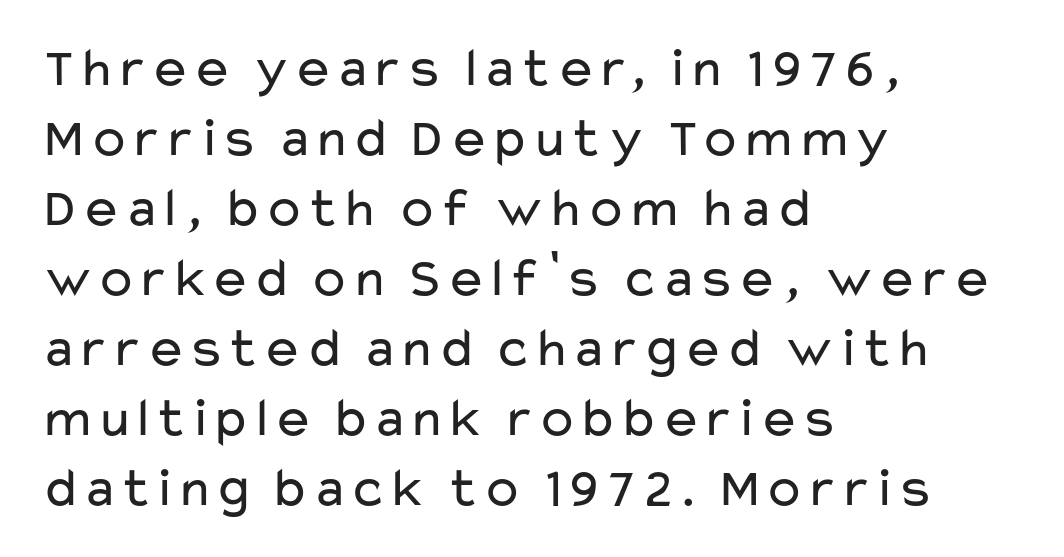
{"serif": "no", "italic": "no", "bold": "no", "weight": "regular", "width": "wide", "stroke_contrast": "low", "x_height": "medium", "monospaced": "no", "underline": "no", "align": "left", "line_spacing": "normal", "line_spacing_ratio": 1.25, "letter_spacing": "normal", "letter_spacing_em": 0.0, "glyph_px": 56}
